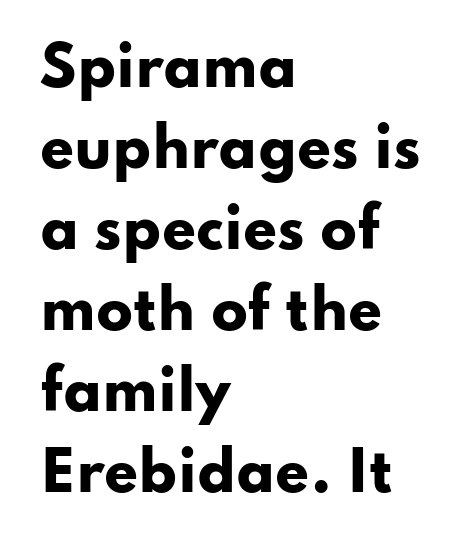
Q: Is the text bold? A: Yes.
Q: Is the text italic (slanted)? A: No, it is upright.
Q: Is the typeface a serif or a sans-serif typeface? A: Sans-serif.
Q: Is the text underlined? A: No.
Q: How is the paragraph aligned? A: Left-aligned.
Q: Is the spacing between letters normal or unusually wide? A: Normal.
Q: Is the spacing between lines tight, normal or loose? A: Normal.
Q: Width (condensed, normal, or wide)? A: Wide.
Q: Stroke contrast? A: Low.
Q: x-height? A: Small.
Q: Monospaced? A: No.
